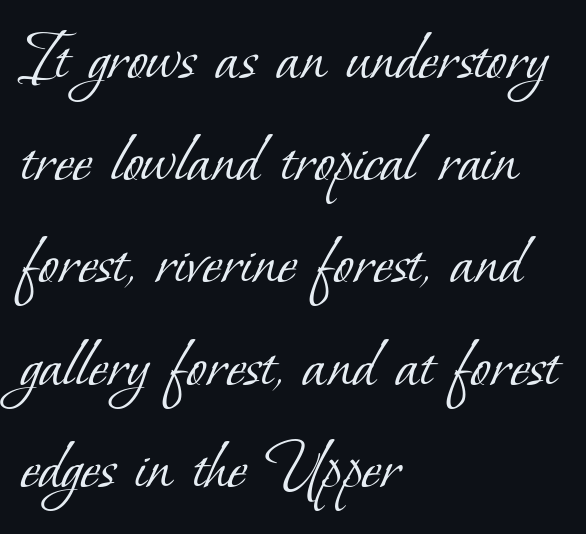
The image shows 73 px light serif type; set left-aligned, normal line spacing (1.4x), normal letter spacing, not underlined; low stroke contrast and a small x-height.
